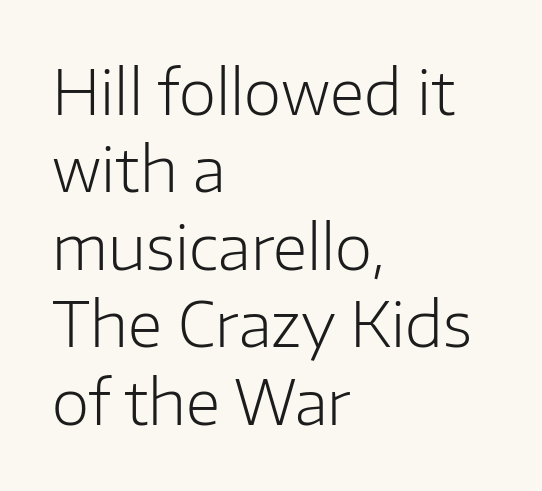
Q: Is the text bold? A: No.
Q: Is the text italic (slanted)? A: No, it is upright.
Q: Is the typeface a serif or a sans-serif typeface? A: Sans-serif.
Q: Is the text underlined? A: No.
Q: How is the paragraph aligned? A: Left-aligned.
Q: Is the spacing between letters normal or unusually wide? A: Normal.
Q: Is the spacing between lines tight, normal or loose? A: Normal.
Q: Width (condensed, normal, or wide)? A: Normal.
Q: Stroke contrast? A: Low.
Q: x-height? A: Medium.
Q: Monospaced? A: No.
